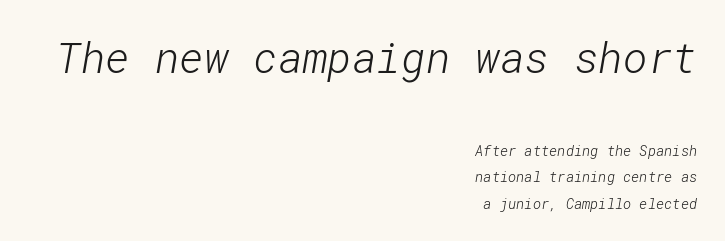
Q: Is the text bold? A: No.
Q: Is the typeface a serif or a sans-serif typeface? A: Sans-serif.
Q: Is the text underlined? A: No.
Q: How is the paragraph aligned? A: Right-aligned.
Q: Is the spacing between letters normal or unusually wide? A: Normal.
Q: Which block of text is set in a larger size, the first (top) or the second (bottom)? A: The first (top) one.
Q: Width (condensed, normal, or wide)? A: Normal.
Q: Stroke contrast? A: Low.
Q: x-height? A: Medium.
